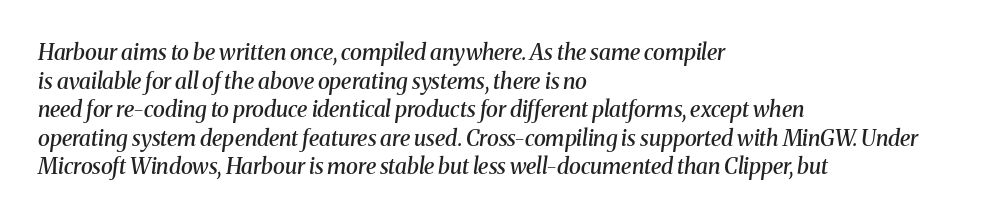
The characters look somewhat weighty, a semibold short of true bold. Characters follow at the spacing the type designer built in. The paragraph has a hard left edge and a soft right edge. Rule under the text: the space is simply empty. The text carries the slant typical of an italic or oblique font.
